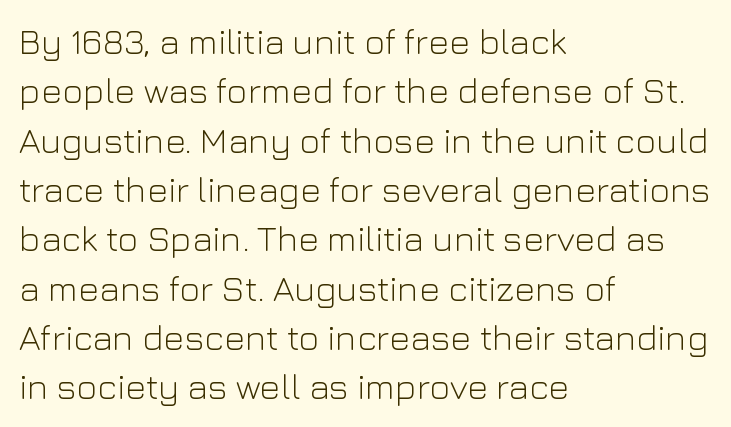
The image shows 36 px light sans-serif type, upright; set left-aligned, normal line spacing (1.37x), normal letter spacing, not underlined; low stroke contrast and a medium x-height.
